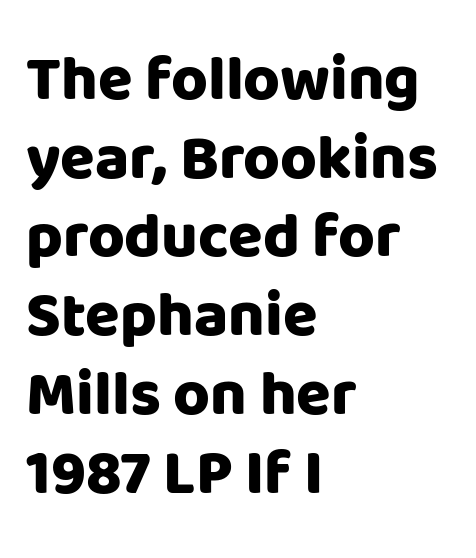
Q: Is the text bold? A: Yes.
Q: Is the text italic (slanted)? A: No, it is upright.
Q: Is the typeface a serif or a sans-serif typeface? A: Sans-serif.
Q: Is the text underlined? A: No.
Q: How is the paragraph aligned? A: Left-aligned.
Q: Is the spacing between letters normal or unusually wide? A: Normal.
Q: Is the spacing between lines tight, normal or loose? A: Normal.
Q: Width (condensed, normal, or wide)? A: Normal.
Q: Stroke contrast? A: Low.
Q: x-height? A: Large.
Q: Monospaced? A: No.
